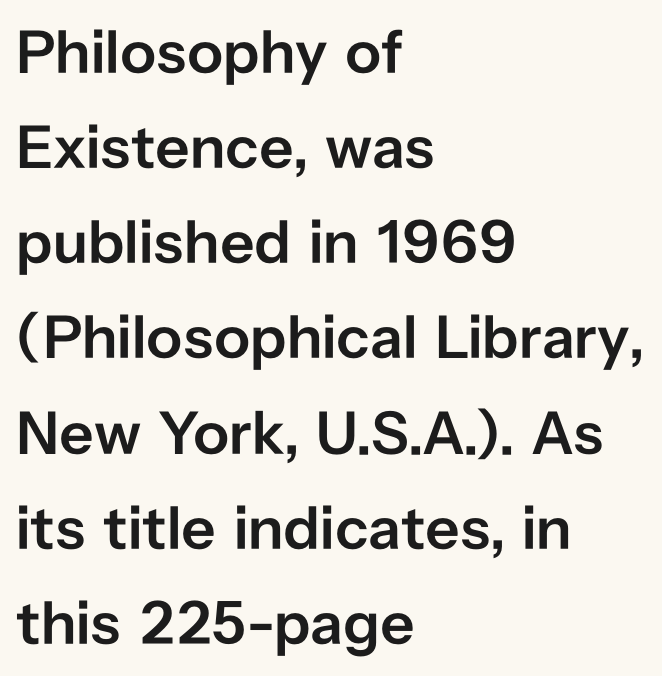
This is moderately heavy type, rendered in semibold. Regarding serifs, this sample does without them. The passage shown has conventional tracking throughout. The space directly below the letters is spotless. Line spacing here is normal.
